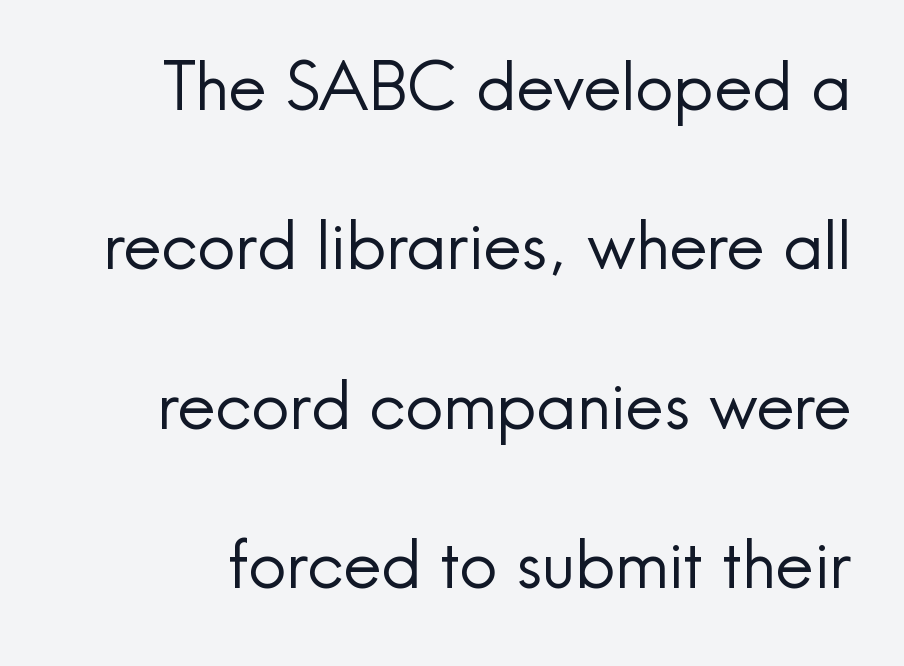
Q: Is the text bold? A: No.
Q: Is the text italic (slanted)? A: No, it is upright.
Q: Is the typeface a serif or a sans-serif typeface? A: Sans-serif.
Q: Is the text underlined? A: No.
Q: Is the spacing between letters normal or unusually wide? A: Normal.
Q: Is the spacing between lines tight, normal or loose? A: Loose.
Q: Width (condensed, normal, or wide)? A: Normal.
Q: x-height? A: Small.
Q: Monospaced? A: No.
